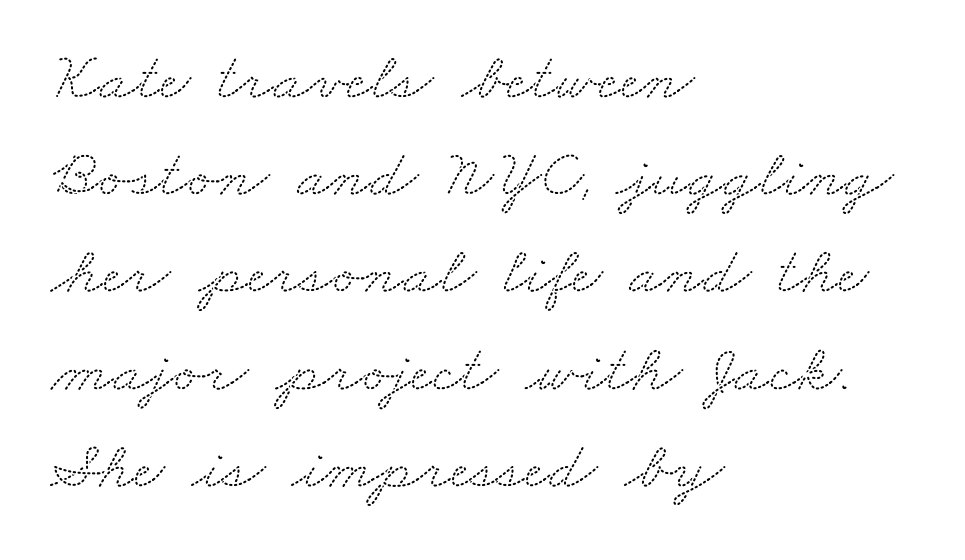
How are the letters spaced? Ordinarily, with no added tracking. The lines sit at an ordinary, default distance from one another. Nobody drew a line under any word here. The rendering shows small feet on the letterforms — a serif design. This sample is left-justified, so line endings fall wherever the words run out. The letters advance in unequal steps, a hallmark of proportional type.
